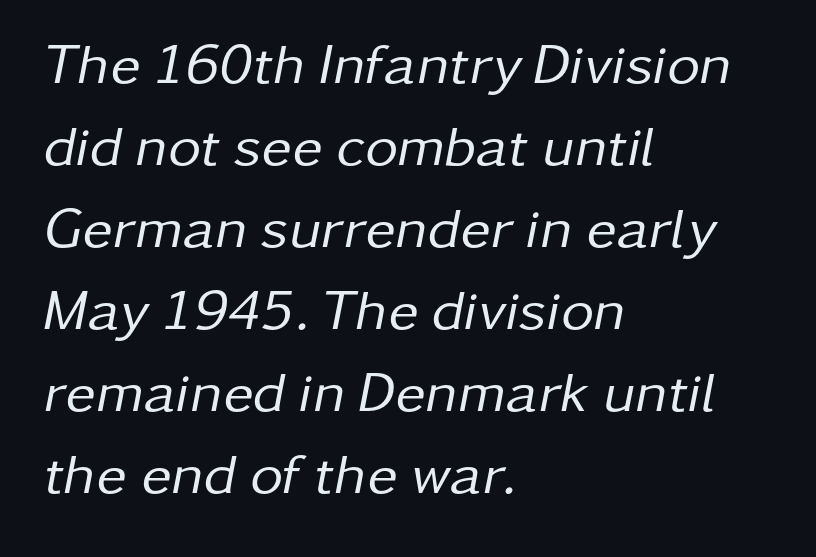
In terms of posture, this sample is oblique. The text block is weighted toward the left margin, trailing off unevenly rightward. Characters follow at the spacing the type designer built in. This reads as an unemphasized weight, regular at the heaviest. This sample keeps an unexceptional amount of space between lines.
